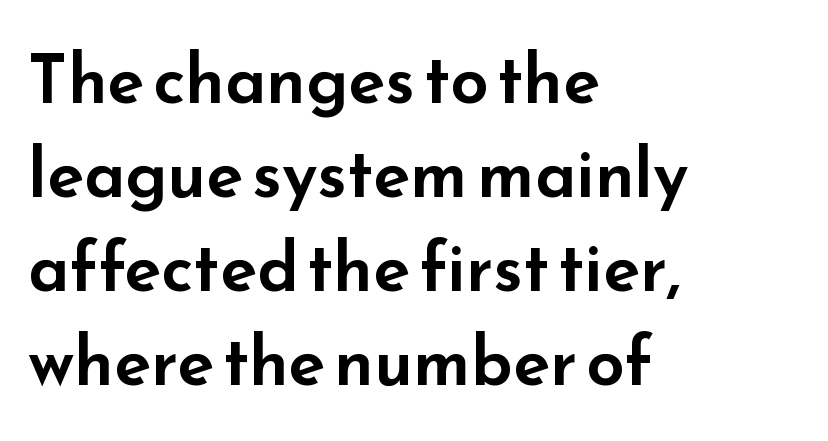
Q: Is the text italic (slanted)? A: No, it is upright.
Q: Is the typeface a serif or a sans-serif typeface? A: Sans-serif.
Q: Is the text underlined? A: No.
Q: How is the paragraph aligned? A: Left-aligned.
Q: Is the spacing between letters normal or unusually wide? A: Normal.
Q: Is the spacing between lines tight, normal or loose? A: Normal.
Q: Width (condensed, normal, or wide)? A: Wide.
Q: Stroke contrast? A: Low.
Q: x-height? A: Small.
Q: Monospaced? A: No.
